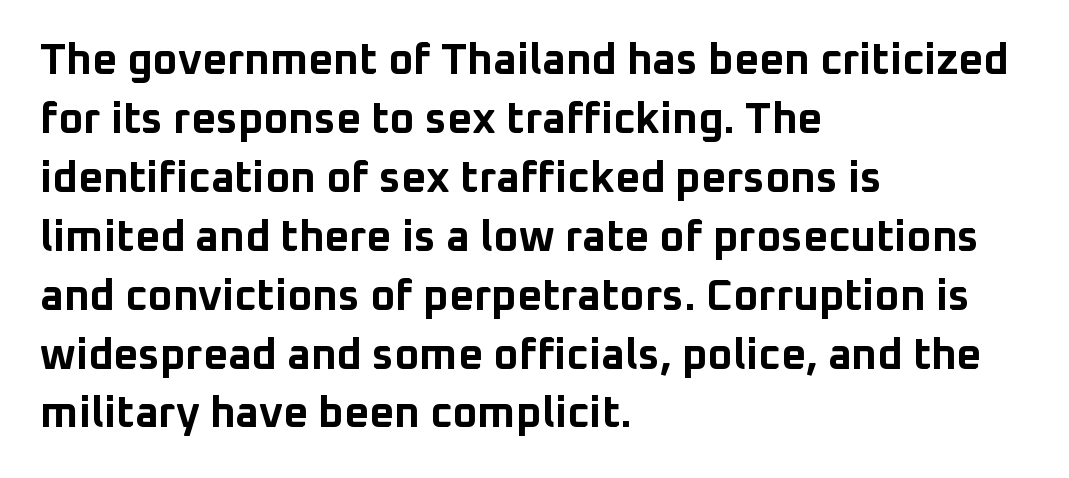
{"serif": "no", "italic": "no", "bold": "yes", "weight": "bold", "width": "normal", "stroke_contrast": "low", "x_height": "medium", "monospaced": "no", "underline": "no", "align": "left", "line_spacing": "normal", "line_spacing_ratio": 1.37, "letter_spacing": "normal", "letter_spacing_em": 0.0, "glyph_px": 43}
